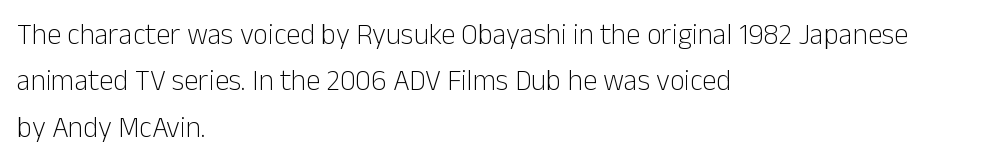
{"serif": "no", "italic": "no", "bold": "no", "weight": "light", "width": "normal", "stroke_contrast": "low", "x_height": "medium", "monospaced": "no", "underline": "no", "align": "left", "line_spacing": "normal", "line_spacing_ratio": 1.6, "letter_spacing": "normal", "letter_spacing_em": 0.0, "glyph_px": 29}
